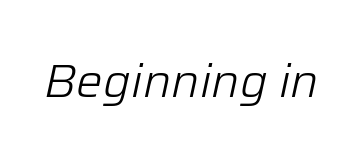
The image shows 47 px light type, italic (leaning right); set normal letter spacing, not underlined; low stroke contrast and a medium x-height.
